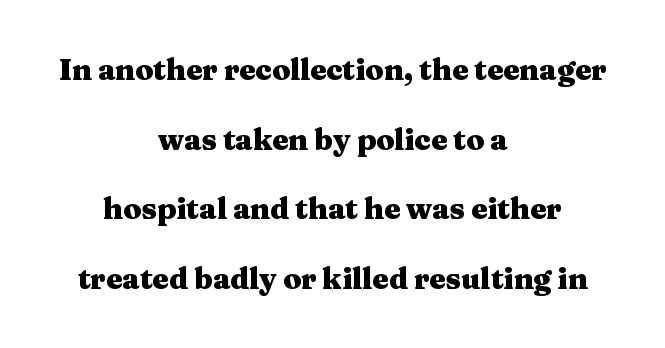
Q: Is the text bold? A: Yes.
Q: Is the text italic (slanted)? A: No, it is upright.
Q: Is the typeface a serif or a sans-serif typeface? A: Serif.
Q: Is the text underlined? A: No.
Q: How is the paragraph aligned? A: Centered.
Q: Is the spacing between letters normal or unusually wide? A: Normal.
Q: Is the spacing between lines tight, normal or loose? A: Loose.
Q: Width (condensed, normal, or wide)? A: Wide.
Q: Stroke contrast? A: Medium.
Q: x-height? A: Medium.
Q: Monospaced? A: No.
